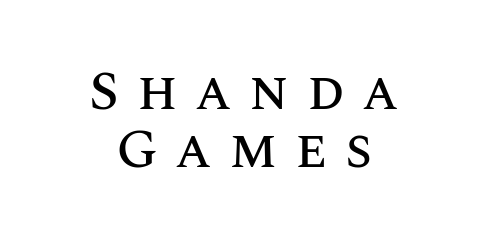
{"italic": "no", "width": "normal", "stroke_contrast": "medium", "x_height": "large", "monospaced": "no", "underline": "no", "align": "center", "line_spacing": "tight", "line_spacing_ratio": 1.06, "letter_spacing": "wide", "letter_spacing_em": 0.32, "glyph_px": 55}
